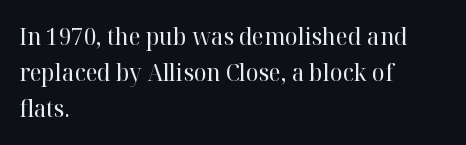
{"italic": "no", "bold": "no", "underline": "no", "align": "left", "line_spacing": "normal", "line_spacing_ratio": 1.51, "letter_spacing": "normal", "letter_spacing_em": 0.0, "glyph_px": 24}
